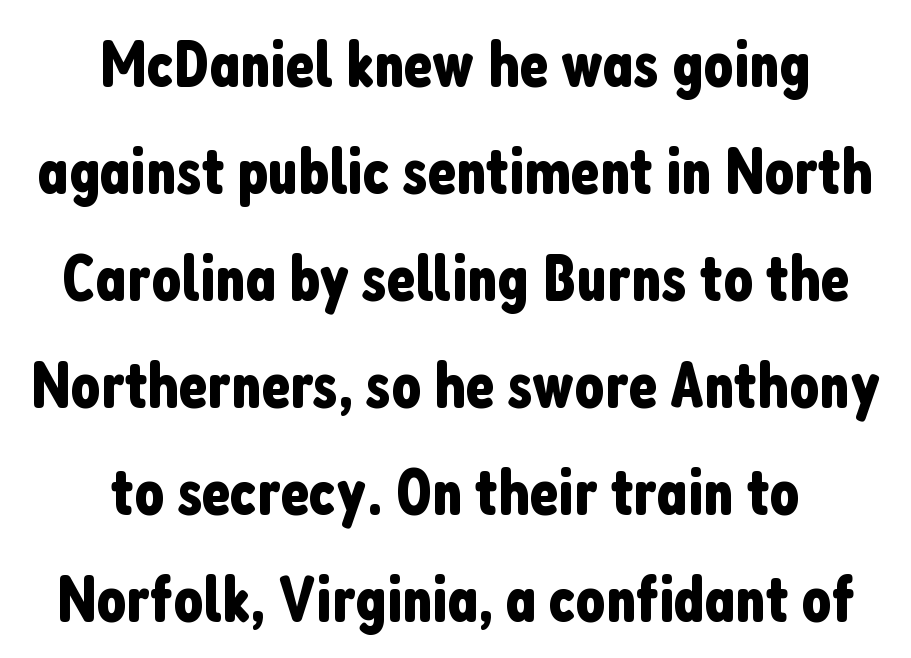
{"serif": "no", "italic": "no", "width": "condensed", "stroke_contrast": "low", "x_height": "medium", "monospaced": "no", "underline": "no", "align": "center", "line_spacing": "normal", "line_spacing_ratio": 1.62, "letter_spacing": "normal", "letter_spacing_em": 0.0, "glyph_px": 66}
